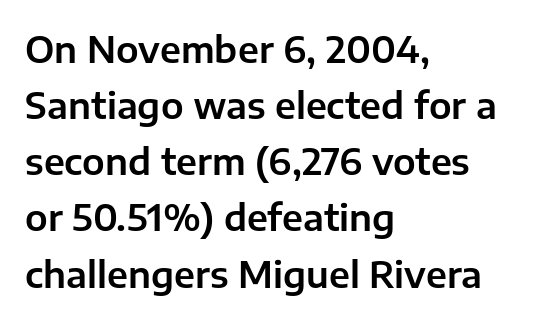
{"serif": "no", "italic": "no", "width": "normal", "stroke_contrast": "low", "x_height": "medium", "monospaced": "no", "underline": "no", "align": "left", "line_spacing": "normal", "line_spacing_ratio": 1.56, "letter_spacing": "normal", "letter_spacing_em": 0.0, "glyph_px": 36}
